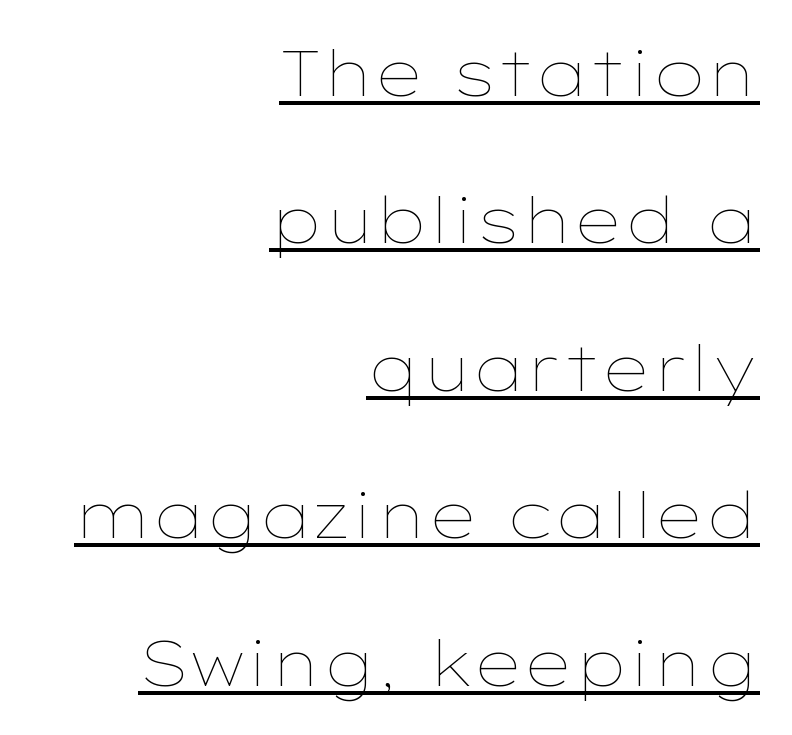
Q: Is the text bold? A: No.
Q: Is the text italic (slanted)? A: No, it is upright.
Q: Is the text underlined? A: Yes.
Q: How is the paragraph aligned? A: Right-aligned.
Q: Is the spacing between letters normal or unusually wide? A: Normal.
Q: Is the spacing between lines tight, normal or loose? A: Loose.
Q: Width (condensed, normal, or wide)? A: Wide.
Q: Stroke contrast? A: Low.
Q: x-height? A: Medium.
Q: Monospaced? A: No.
